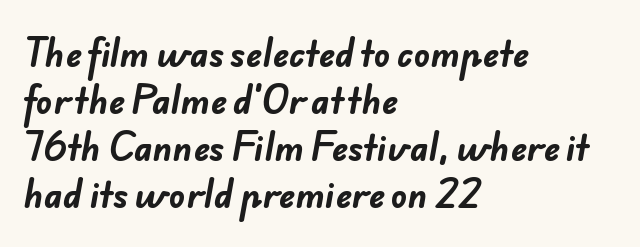
{"serif": "no", "bold": "yes", "weight": "bold", "width": "normal", "stroke_contrast": "low", "x_height": "small", "monospaced": "no", "underline": "no", "align": "left", "line_spacing": "normal", "line_spacing_ratio": 1.38, "letter_spacing": "normal", "letter_spacing_em": 0.0, "glyph_px": 34}
